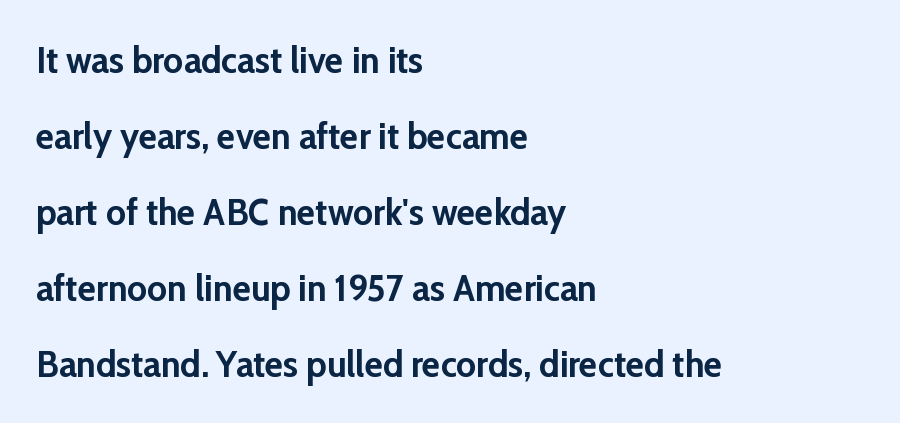
The image shows 38 px semibold sans-serif type, upright; set left-aligned, loose line spacing (2.0x), normal letter spacing, not underlined; low stroke contrast and a medium x-height.
